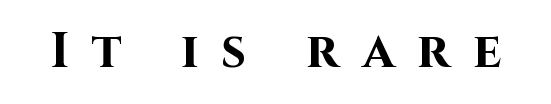
Q: Is the text bold? A: Yes.
Q: Is the text italic (slanted)? A: No, it is upright.
Q: Is the typeface a serif or a sans-serif typeface? A: Sans-serif.
Q: Is the text underlined? A: No.
Q: Is the spacing between letters normal or unusually wide? A: Unusually wide.
Q: Width (condensed, normal, or wide)? A: Normal.
Q: Stroke contrast? A: High.
Q: x-height? A: Large.
Q: Monospaced? A: No.
